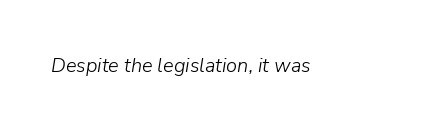
This sample uses plain, unmodified letter spacing. The text carries the slant typical of an italic or oblique font. The characters are drawn with everyday or finer stroke widths. Has an underline been added? It has not.
